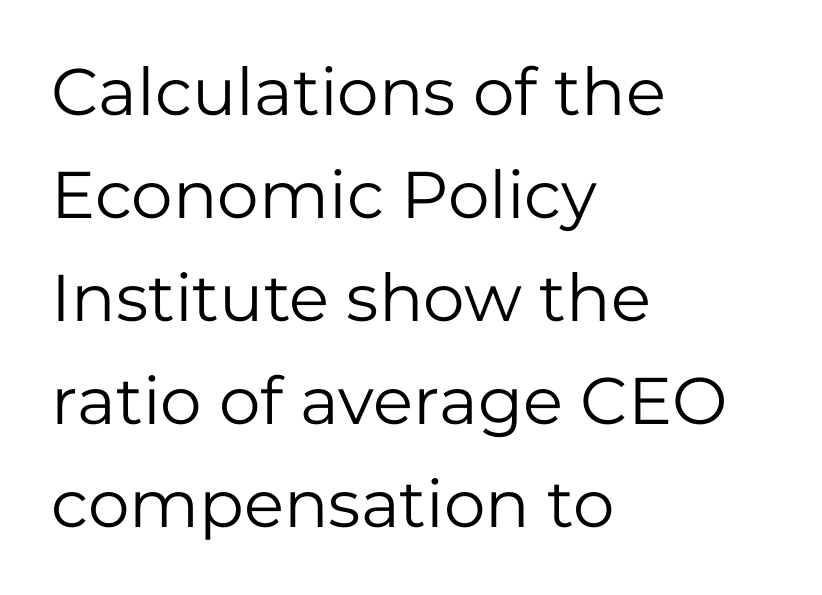
Q: Is the text bold? A: No.
Q: Is the text italic (slanted)? A: No, it is upright.
Q: Is the typeface a serif or a sans-serif typeface? A: Sans-serif.
Q: Is the text underlined? A: No.
Q: How is the paragraph aligned? A: Left-aligned.
Q: Is the spacing between letters normal or unusually wide? A: Normal.
Q: Is the spacing between lines tight, normal or loose? A: Normal.
Q: Width (condensed, normal, or wide)? A: Normal.
Q: Stroke contrast? A: Low.
Q: x-height? A: Medium.
Q: Monospaced? A: No.
